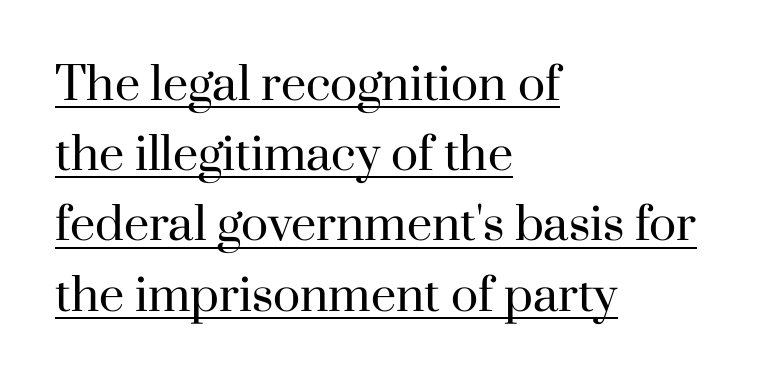
The typesetter chose a ragged-right arrangement here. Spacing verdict: proportional, widths tailored to each character. Ascenders rise straight up at ninety degrees. Summary of vertical rhythm: regular, with standard interline spacing. Underlined type.
